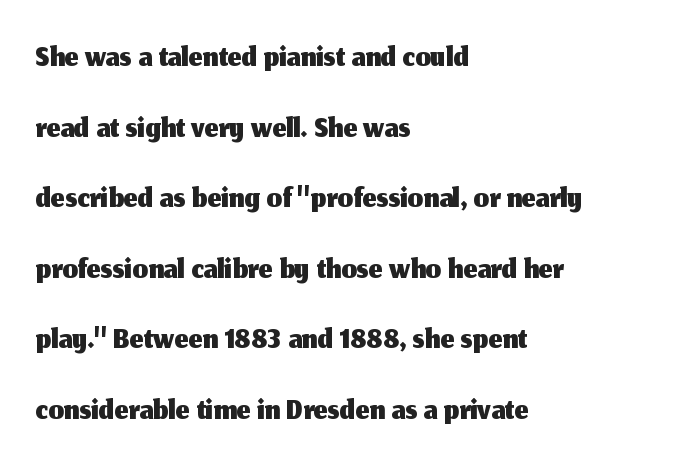
{"serif": "no", "italic": "no", "width": "normal", "stroke_contrast": "medium", "x_height": "medium", "monospaced": "no", "underline": "no", "align": "left", "line_spacing": "normal", "line_spacing_ratio": 1.44, "letter_spacing": "normal", "letter_spacing_em": 0.0, "glyph_px": 49}
